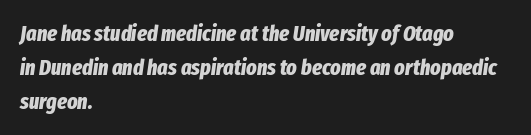
The image shows 22 px bold type, italic (leaning right); set left-aligned, normal line spacing (1.54x), normal letter spacing, not underlined.
